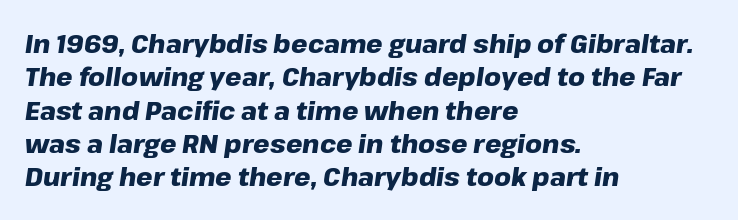
{"italic": "yes", "lean": "right", "slant_degrees": 8, "bold": "yes", "underline": "no", "align": "left", "line_spacing": "normal", "line_spacing_ratio": 1.28, "letter_spacing": "normal", "letter_spacing_em": 0.0, "glyph_px": 26}
